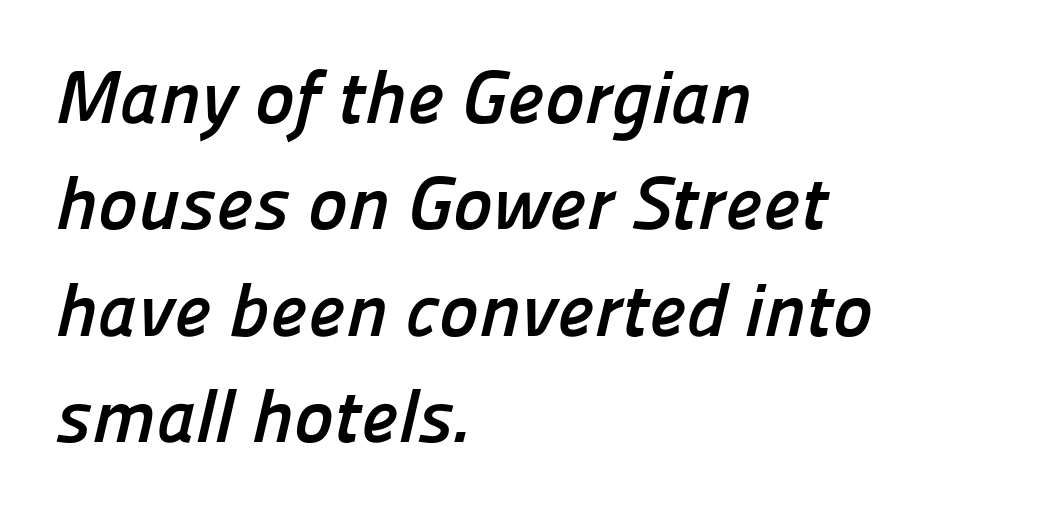
The area under the type is left untouched. Nobody touched the tracking dial on this one. This rendering employs a face without finishing strokes, i.e., a sans-serif. These lines stack with their left ends in a neat column.
